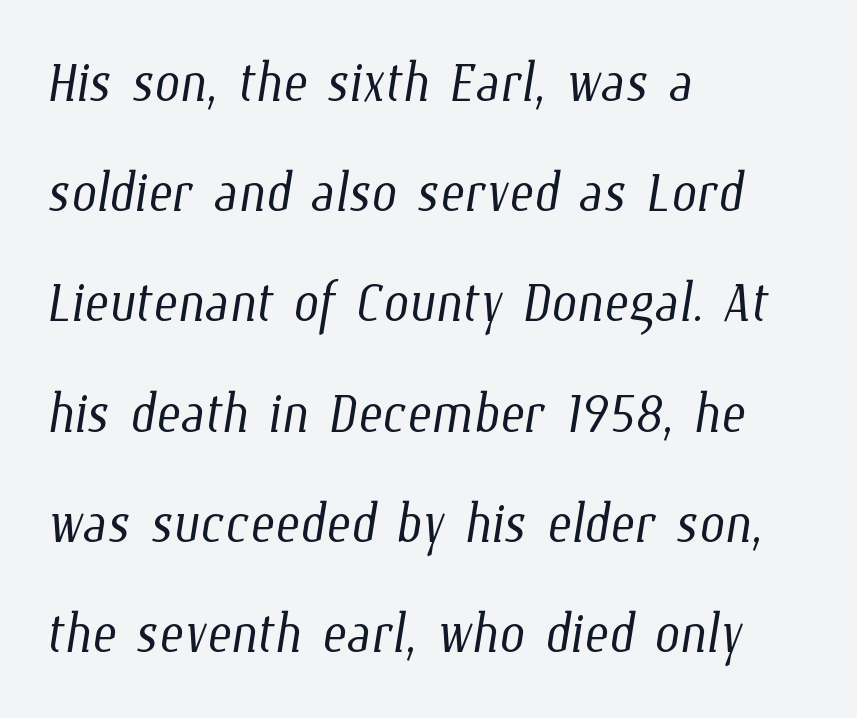
The image shows 73 px light, condensed type; set left-aligned, normal line spacing (1.51x), normal letter spacing, not underlined; low stroke contrast and a medium x-height.
